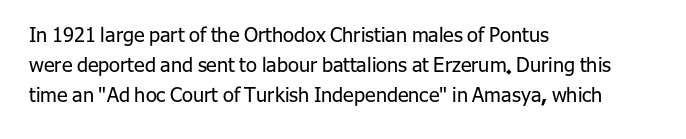
{"italic": "no", "bold": "no", "underline": "no", "align": "left", "line_spacing": "normal", "line_spacing_ratio": 1.49, "letter_spacing": "normal", "letter_spacing_em": 0.0, "glyph_px": 20}
